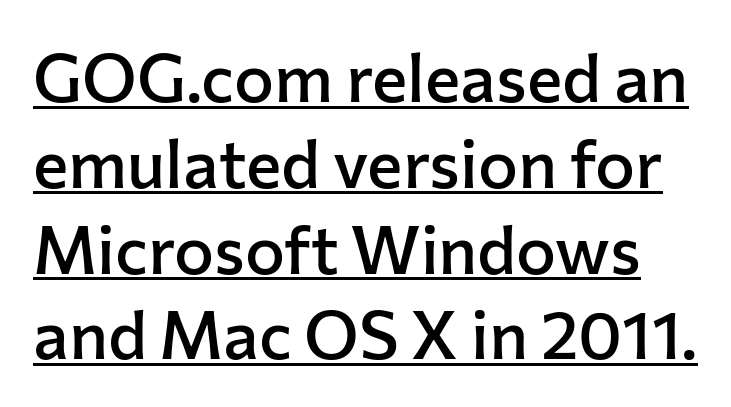
Is the letter spacing exaggerated? No — it looks like the ordinary default. Do the characters align in a grid? No, the font is proportional. Ordinary non-slanted type is in use. Does the weight exceed regular? Yes, but only to semibold.
